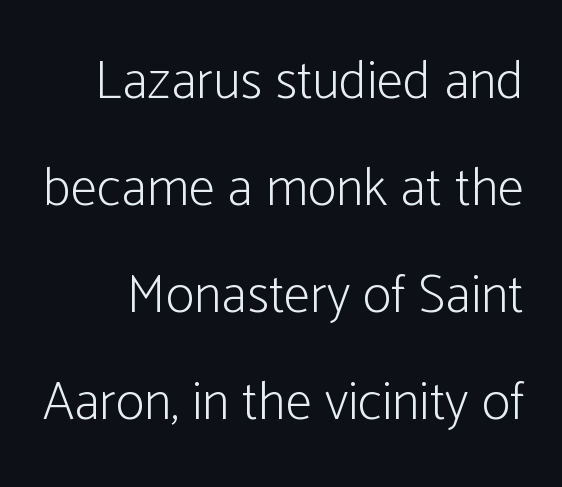
The type family on display is of the sans-serif kind. Is there any slant? The stems are plumb. Heft: none added — not bold. No word sits above an underline.
